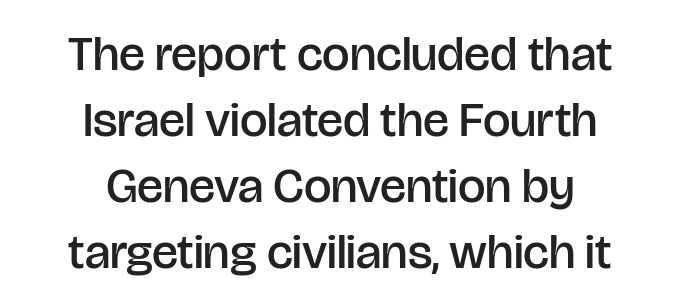
In CSS terms this would be text-align: center. The horizontal fit of the characters is conventional and even. Varying glyph widths throughout — classic text-font behaviour. The face used here is a sans, in the tradition of grotesques and geometrics. Underline: absent.
